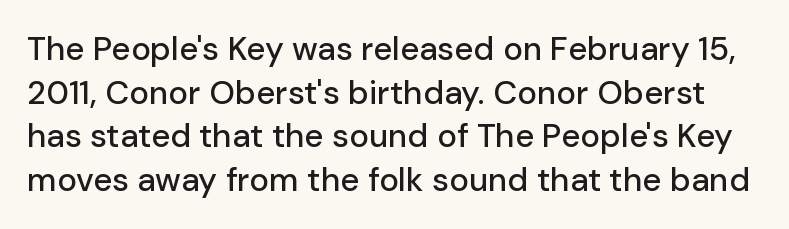
The image shows 33 px sans-serif type, upright; set normal line spacing (1.32x), normal letter spacing, not underlined; low stroke contrast and a medium x-height.
